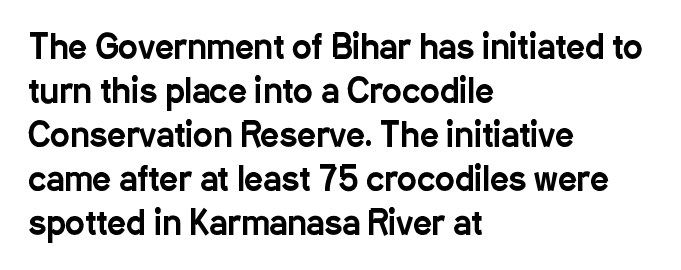
The image shows 33 px condensed sans-serif type, upright; set left-aligned, normal line spacing (1.33x), normal letter spacing, not underlined; low stroke contrast and a medium x-height.
